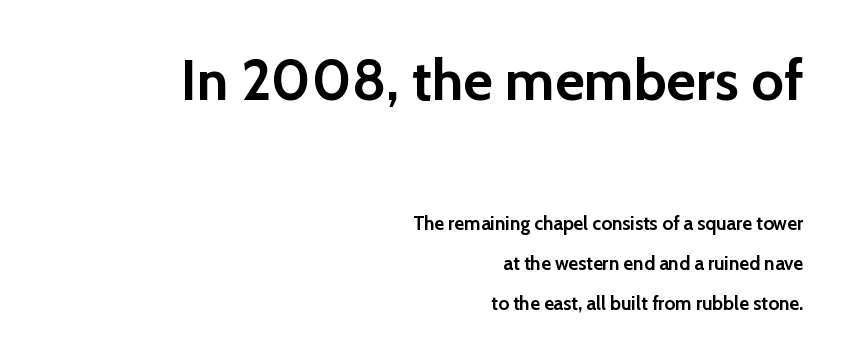
Q: Is the text bold? A: Yes.
Q: Is the text italic (slanted)? A: No, it is upright.
Q: Is the typeface a serif or a sans-serif typeface? A: Sans-serif.
Q: Is the text underlined? A: No.
Q: How is the paragraph aligned? A: Right-aligned.
Q: Is the spacing between letters normal or unusually wide? A: Normal.
Q: Is the spacing between lines tight, normal or loose? A: Loose.
Q: Which block of text is set in a larger size, the first (top) or the second (bottom)? A: The first (top) one.
Q: Width (condensed, normal, or wide)? A: Normal.
Q: Stroke contrast? A: Low.
Q: x-height? A: Medium.
Q: Monospaced? A: No.
